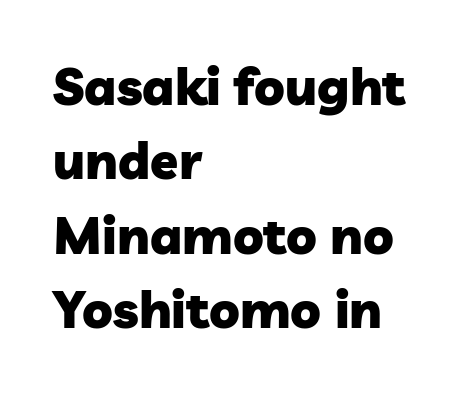
Here the designer chose a conventional face with non-uniform glyph widths. The paragraph has a hard left edge and a soft right edge. You could call the tracking neutral — neither tight nor loose. Unlike a traditional serif, this face leaves its strokes unadorned. One glance says typical: line gaps are just what's usual. Nobody drew a line under any word here.
